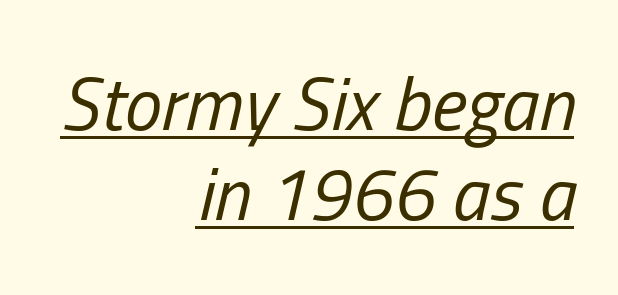
Each stroke keeps to a modest, everyday thickness or less. Underline: present. Tracking here is standard; glyphs follow each other at the usual distance. Designer's note — italics engaged.
